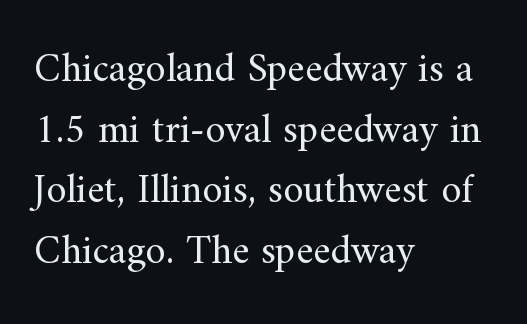
The image shows 41 px regular-weight serif type, upright; set left-aligned, normal line spacing (1.48x), normal letter spacing, not underlined; medium stroke contrast and a small x-height.
